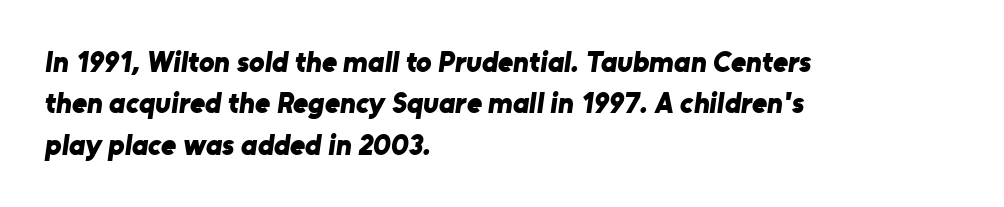
Do the characters align in a grid? No, the font is proportional. Layout note: lines flush left. Serifs: no, the terminals of the letterforms are clean. The strip under each line holds only bare page. How are the letters spaced? Ordinarily, with no added tracking. Typesetter's note: full bold, strokes at maximum text heaviness.
